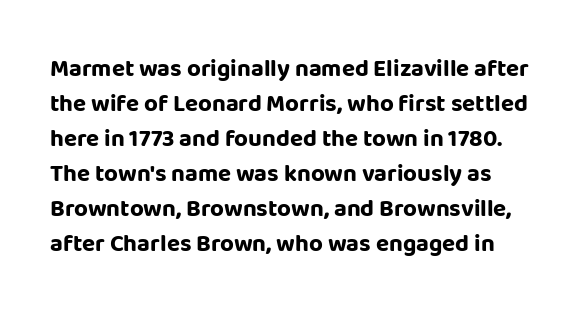
{"italic": "no", "bold": "yes", "underline": "no", "line_spacing": "normal", "line_spacing_ratio": 1.46, "letter_spacing": "normal", "letter_spacing_em": 0.0, "glyph_px": 24}
